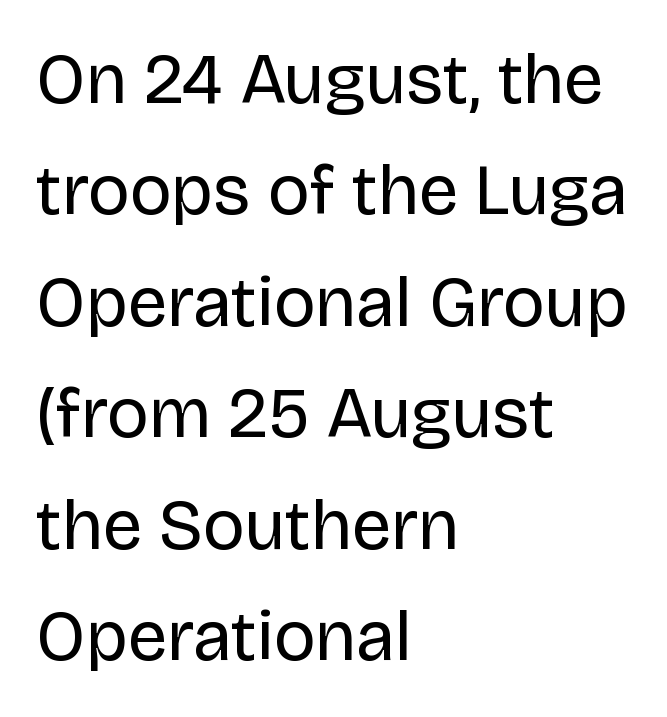
Think of a printed novel: that variable character pitch is what you see here. Does the type have serifs? No, each stem ends abruptly. The passage shown is not bold in any degree. Just letters on the line, the space beneath them empty.
